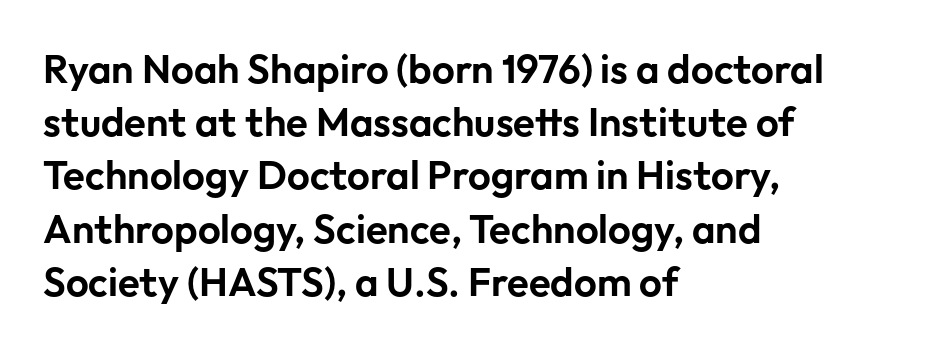
Q: Is the text italic (slanted)? A: No, it is upright.
Q: Is the typeface a serif or a sans-serif typeface? A: Sans-serif.
Q: Is the text underlined? A: No.
Q: How is the paragraph aligned? A: Left-aligned.
Q: Is the spacing between letters normal or unusually wide? A: Normal.
Q: Is the spacing between lines tight, normal or loose? A: Normal.
Q: Width (condensed, normal, or wide)? A: Normal.
Q: Stroke contrast? A: Low.
Q: x-height? A: Medium.
Q: Monospaced? A: No.
